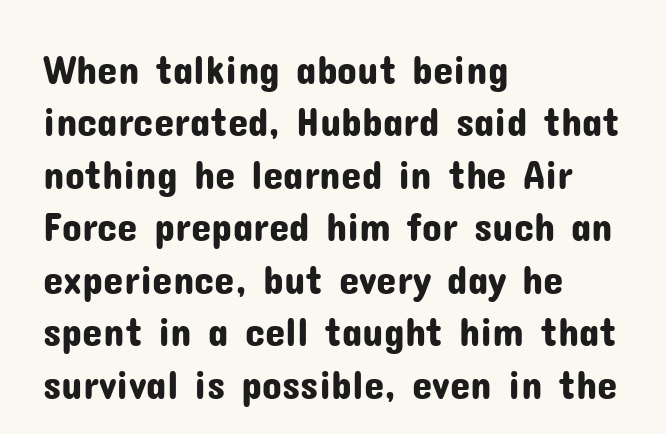
Normally led — the rows are evenly, conventionally spaced. The typeface chosen for these lines omits serifs. This rendering features lettering with no underline. These lines are set flush left with a ragged right edge.
